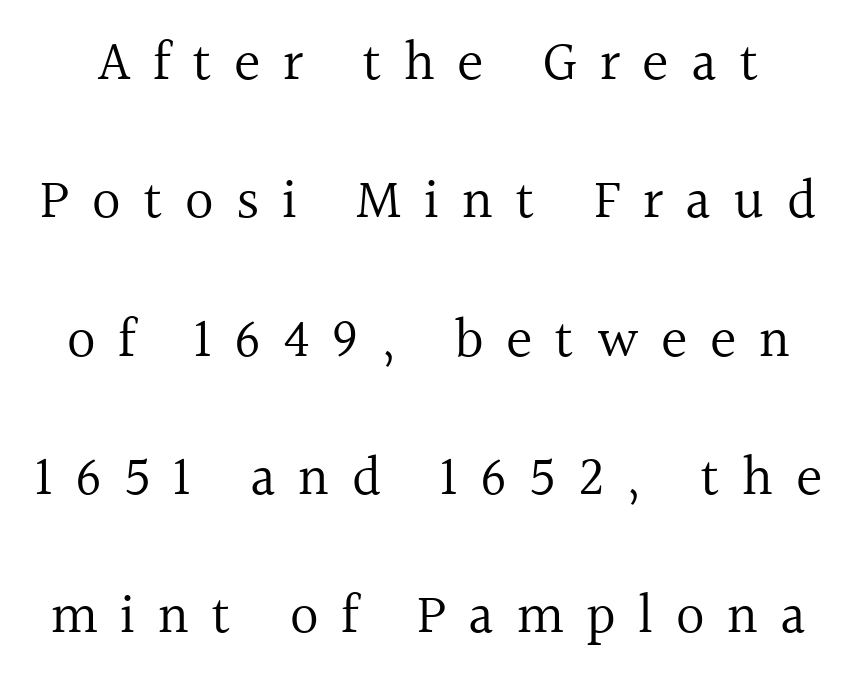
The image shows 56 px regular-weight serif type, upright; set loose line spacing (2.47x), unusually wide letter spacing (+0.4 em), not underlined; a medium x-height.
